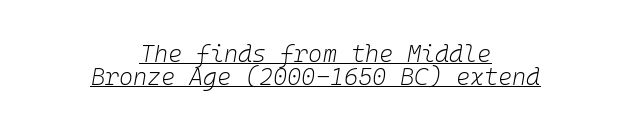
Q: Is the text bold? A: No.
Q: Is the text italic (slanted)? A: Yes, it leans right by about 10 degrees.
Q: Is the text underlined? A: Yes.
Q: How is the paragraph aligned? A: Centered.
Q: Is the spacing between letters normal or unusually wide? A: Normal.
Q: Is the spacing between lines tight, normal or loose? A: Tight.
